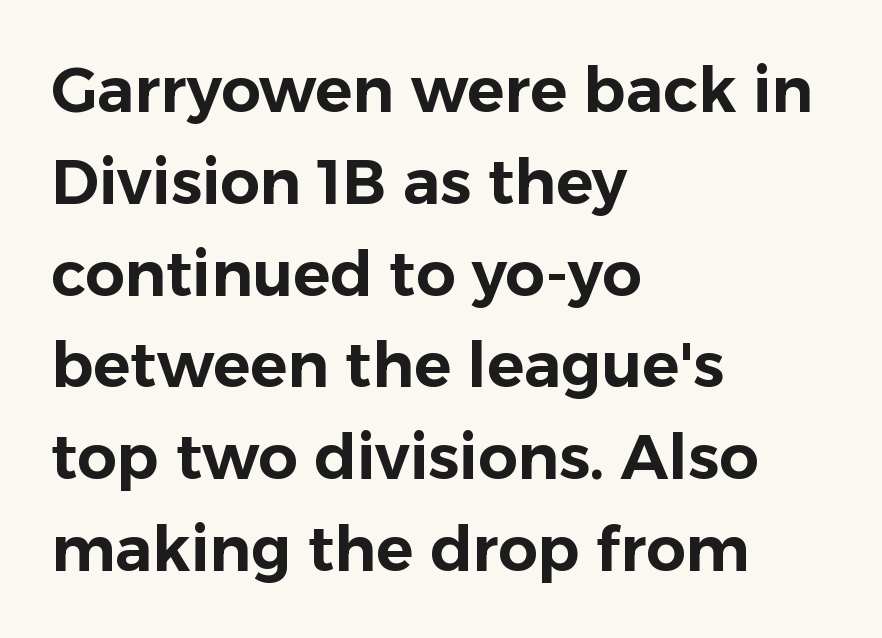
{"serif": "no", "italic": "no", "width": "normal", "stroke_contrast": "low", "x_height": "medium", "monospaced": "no", "underline": "no", "align": "left", "line_spacing": "normal", "line_spacing_ratio": 1.48, "letter_spacing": "normal", "letter_spacing_em": 0.0, "glyph_px": 62}
